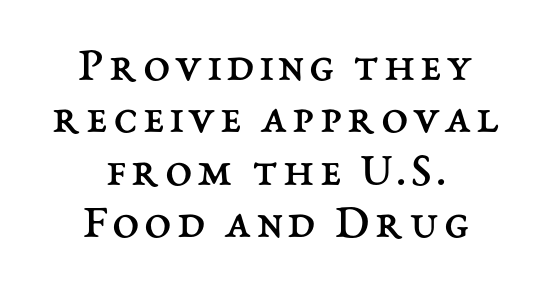
{"italic": "no", "bold": "no", "weight": "regular", "width": "normal", "stroke_contrast": "medium", "x_height": "medium", "monospaced": "no", "underline": "no", "align": "center", "line_spacing": "tight", "line_spacing_ratio": 1.07, "glyph_px": 49}
